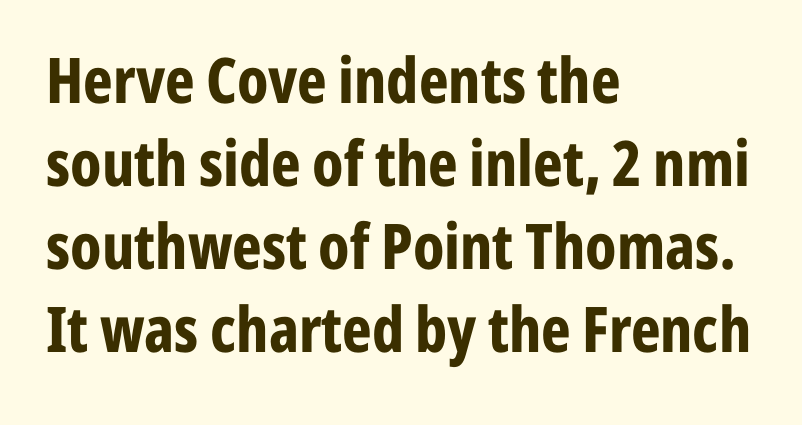
Proportional: the letters do not fall into vertical columns. How would I describe the line gaps? Plain and ordinary. How are the letters spaced? Ordinarily, with no added tracking. The face used here has the dense, thick strokes of a bold.
